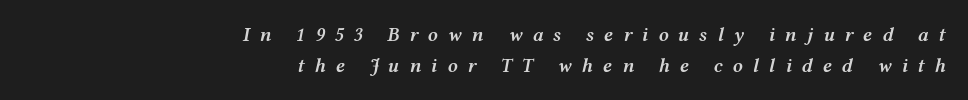
Q: Is the text bold? A: Semi-bold.
Q: Is the text italic (slanted)? A: Yes, it leans right by about 12 degrees.
Q: Is the text underlined? A: No.
Q: How is the paragraph aligned? A: Right-aligned.
Q: Is the spacing between letters normal or unusually wide? A: Unusually wide.
Q: Is the spacing between lines tight, normal or loose? A: Normal.
